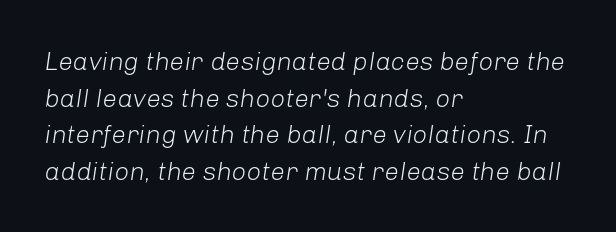
The image shows 26 px text type, italic (leaning right); set left-aligned, normal line spacing (1.41x), normal letter spacing, not underlined.
